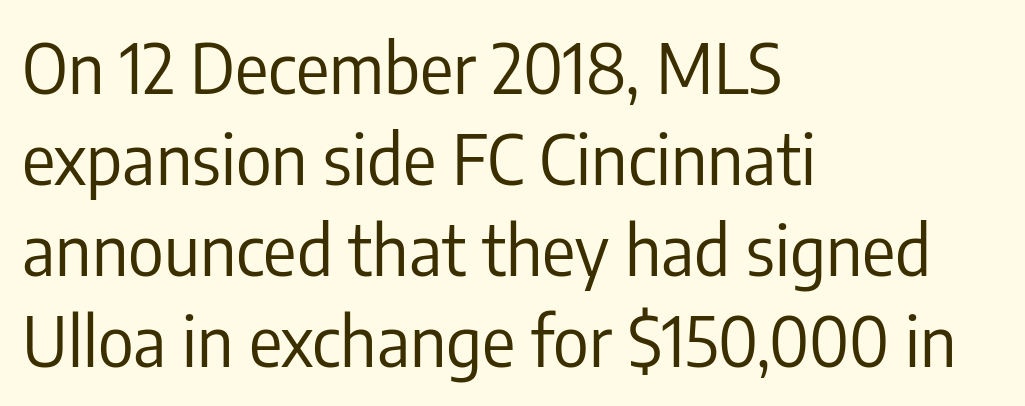
{"serif": "no", "italic": "no", "bold": "no", "weight": "regular", "width": "condensed", "stroke_contrast": "low", "x_height": "medium", "monospaced": "no", "underline": "no", "align": "left", "line_spacing": "normal", "line_spacing_ratio": 1.32, "letter_spacing": "normal", "letter_spacing_em": 0.0, "glyph_px": 69}
